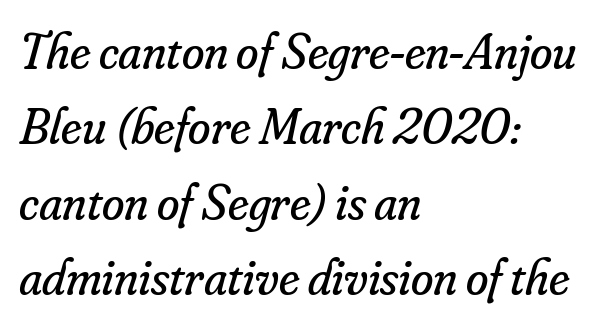
The image shows 51 px regular-weight serif type, italic (leaning right); set left-aligned, normal line spacing (1.48x), normal letter spacing, not underlined; low stroke contrast and a small x-height.
